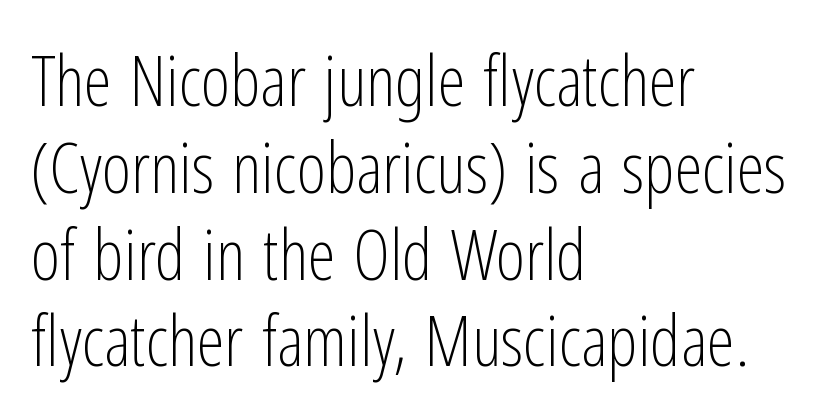
{"serif": "no", "italic": "no", "bold": "no", "weight": "light", "width": "condensed", "stroke_contrast": "low", "x_height": "medium", "monospaced": "no", "underline": "no", "align": "left", "line_spacing_ratio": 1.24, "letter_spacing": "normal", "letter_spacing_em": 0.0, "glyph_px": 70}
